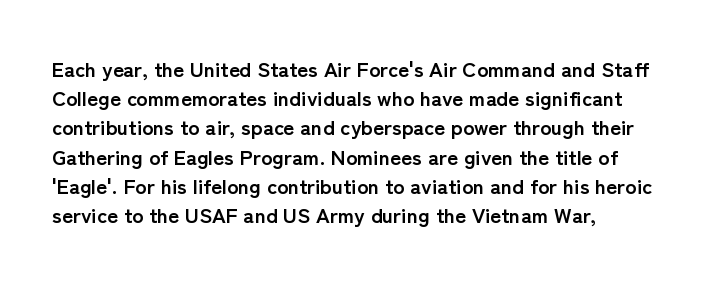
{"italic": "no", "bold": "yes", "underline": "no", "line_spacing": "normal", "line_spacing_ratio": 1.39, "letter_spacing": "normal", "letter_spacing_em": 0.0, "glyph_px": 21}
